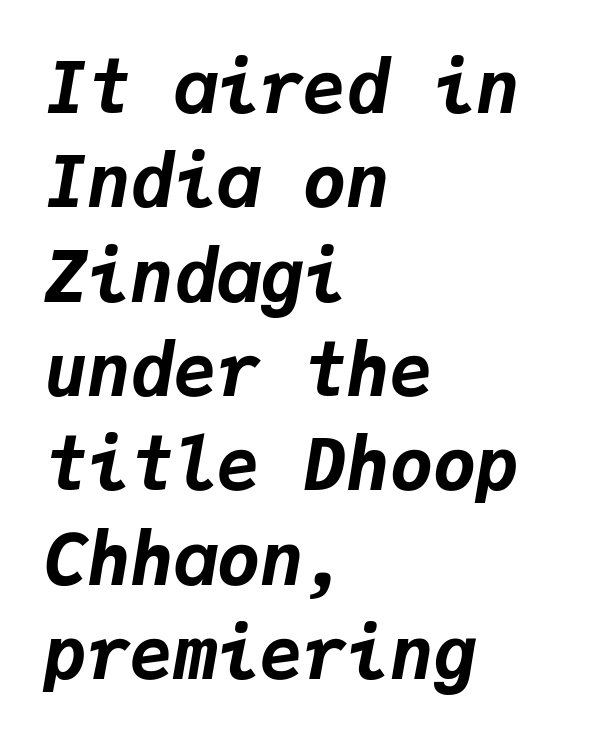
{"italic": "yes", "lean": "right", "slant_degrees": 9, "bold": "yes", "weight": "bold", "width": "normal", "stroke_contrast": "low", "x_height": "medium", "monospaced": "yes", "underline": "no", "align": "left", "line_spacing": "normal", "line_spacing_ratio": 1.31, "letter_spacing": "normal", "letter_spacing_em": 0.0, "glyph_px": 72}
